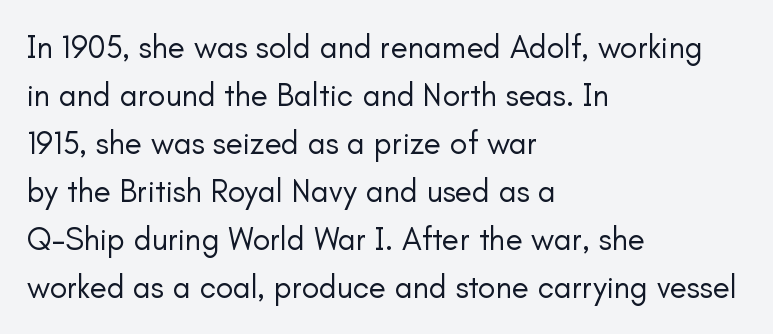
The image shows 32 px regular-weight sans-serif type, upright; set left-aligned, normal line spacing (1.5x), normal letter spacing, not underlined; low stroke contrast and a small x-height.
